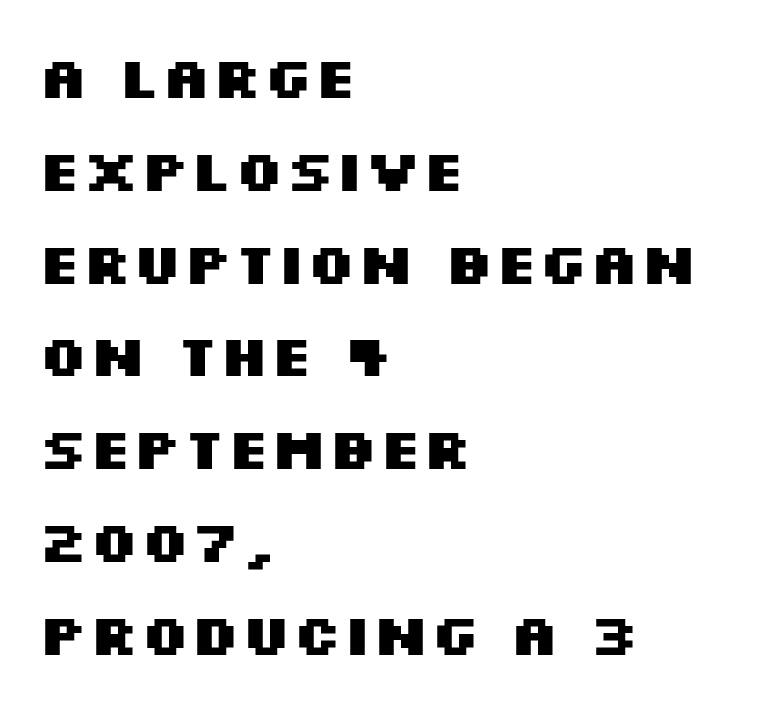
Font category for this specimen: sans-serif. Vertically, the passage feels balanced, rows spaced as you'd expect. I'd describe the lettering as bold — thick and assertive. These lines keep a tight, regular rhythm from letter to letter. The letters advance in unequal steps, a hallmark of proportional type.
